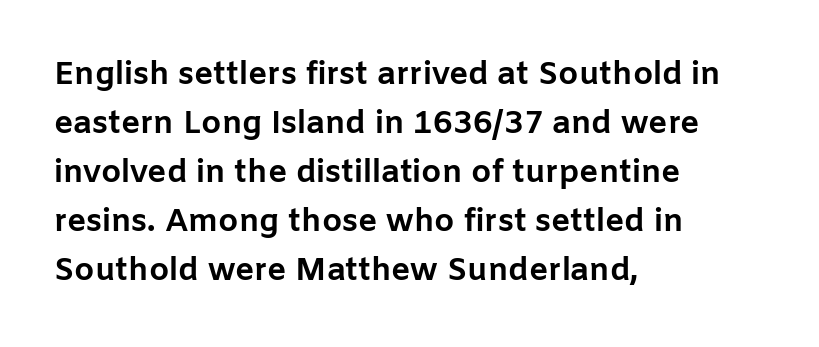
The image shows 32 px bold sans-serif type, upright; set left-aligned, normal line spacing (1.53x), normal letter spacing, not underlined; low stroke contrast and a medium x-height.
